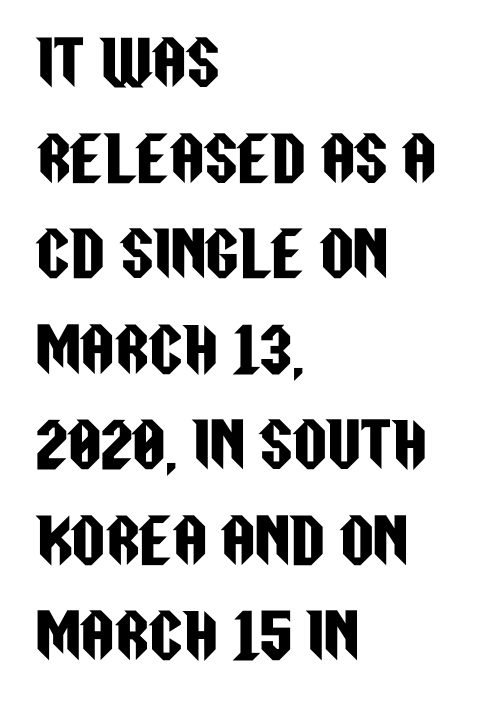
The image shows 59 px condensed sans-serif type, upright; set left-aligned, normal line spacing (1.62x), normal letter spacing, not underlined; low stroke contrast and a large x-height.
